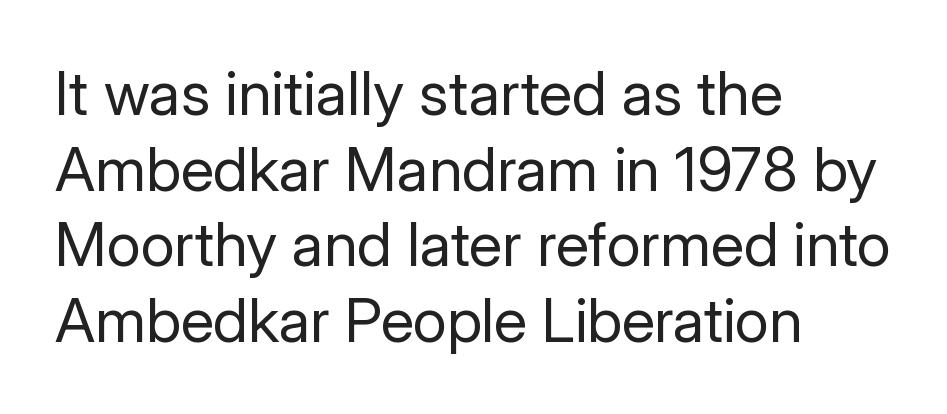
This sample uses a sans-serif face. Summary of weight: not heavy and not bold. The typography opts for an upright posture over an oblique one. Short note: letters normally spaced. In CSS terms this would be text-align: left. The area under the type is left untouched.
